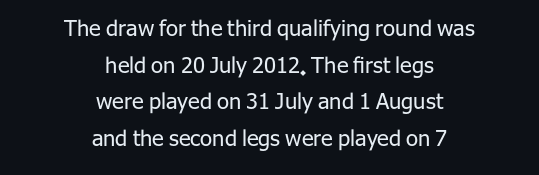
The image shows 22 px text type, upright; set centered, normal line spacing (1.66x), normal letter spacing, not underlined.
